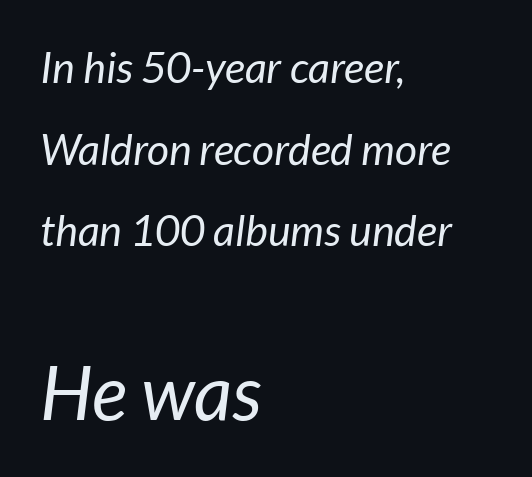
Q: Is the text bold? A: No.
Q: Is the text italic (slanted)? A: Yes, it leans right by about 7 degrees.
Q: Is the text underlined? A: No.
Q: How is the paragraph aligned? A: Left-aligned.
Q: Is the spacing between letters normal or unusually wide? A: Normal.
Q: Is the spacing between lines tight, normal or loose? A: Loose.
Q: Which block of text is set in a larger size, the first (top) or the second (bottom)? A: The second (bottom) one.
Q: Width (condensed, normal, or wide)? A: Normal.
Q: Stroke contrast? A: Low.
Q: x-height? A: Medium.
Q: Monospaced? A: No.
